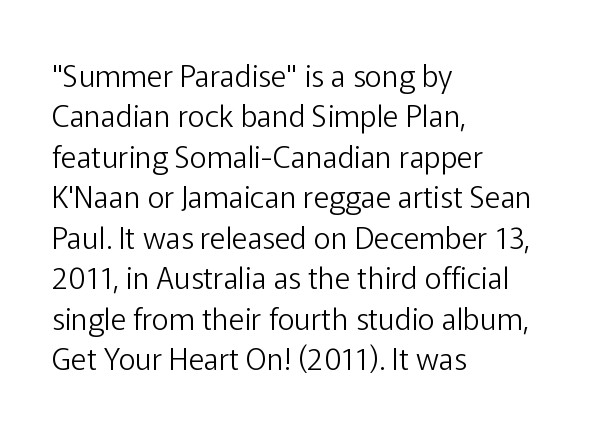
The passage shown is not bold in any degree. Upright lettering throughout. In terms of letterform style, serifs are entirely absent. Here the designer chose a conventional face with non-uniform glyph widths.
